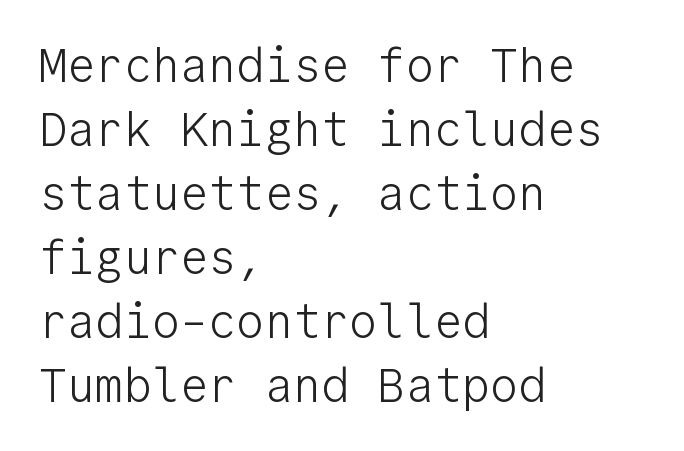
The image shows 47 px light sans-serif type, upright, monospaced; set left-aligned, normal line spacing (1.36x), normal letter spacing, not underlined; low stroke contrast and a medium x-height.
